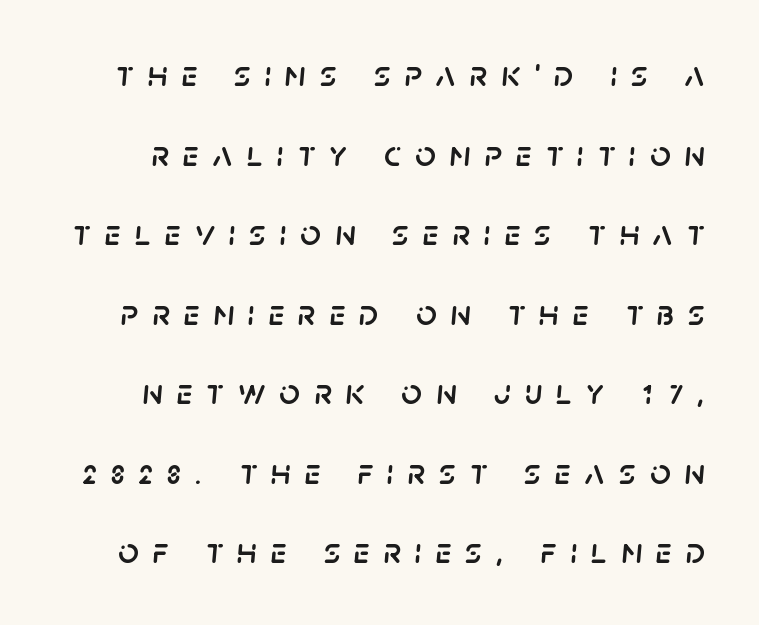
Looks like regular typesetting: each glyph gets only the width it needs. The specimen omits any rule beneath the text block's lines. Regarding leading, the lines here are spaced well apart. This sample uses expanded letter spacing, leaving extra air between glyphs.
